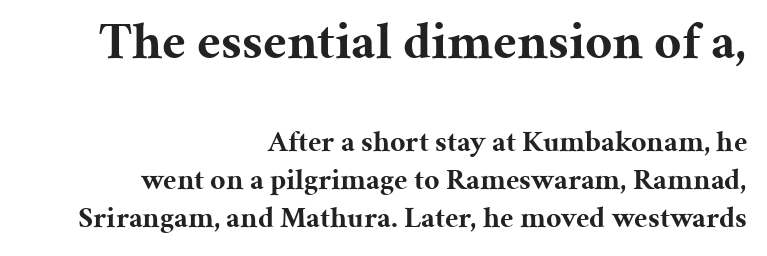
{"serif": "yes", "italic": "no", "bold": "yes", "weight": "bold", "width": "normal", "stroke_contrast": "medium", "x_height": "medium", "monospaced": "no", "underline": "no", "align": "right", "line_spacing": "normal", "line_spacing_ratio": 1.27, "letter_spacing": "normal", "letter_spacing_em": 0.0, "larger_block": "first", "size_ratio": 1.77, "glyph_px": 53}
